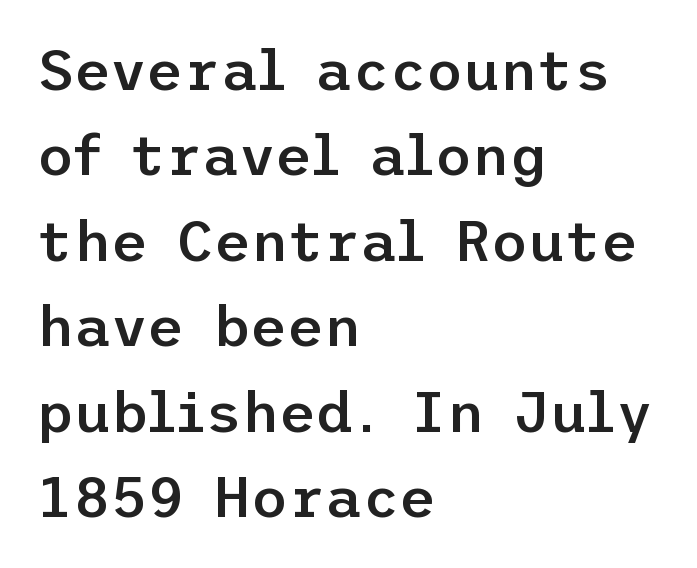
Does extra space separate the letters? No, they use regular spacing. It's the straight-up-and-down kind of type. The space between consecutive lines is moderate. The designer went with a sans here, leaving each stem footless.
